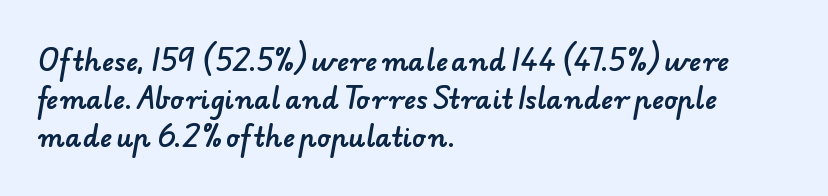
{"underline": "no", "align": "left", "line_spacing": "normal", "line_spacing_ratio": 1.46, "letter_spacing": "normal", "letter_spacing_em": 0.0, "glyph_px": 26}
